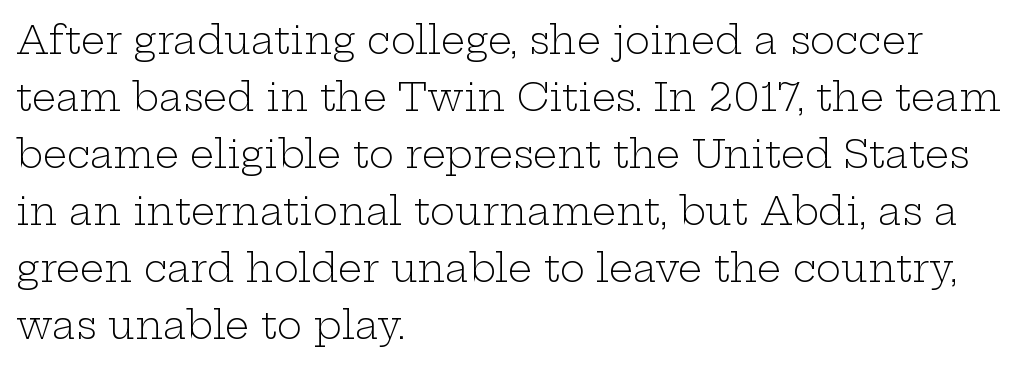
Q: Is the text bold? A: No.
Q: Is the text italic (slanted)? A: No, it is upright.
Q: Is the typeface a serif or a sans-serif typeface? A: Serif.
Q: Is the text underlined? A: No.
Q: How is the paragraph aligned? A: Left-aligned.
Q: Is the spacing between letters normal or unusually wide? A: Normal.
Q: Is the spacing between lines tight, normal or loose? A: Normal.
Q: Width (condensed, normal, or wide)? A: Wide.
Q: Stroke contrast? A: Low.
Q: x-height? A: Medium.
Q: Monospaced? A: No.
